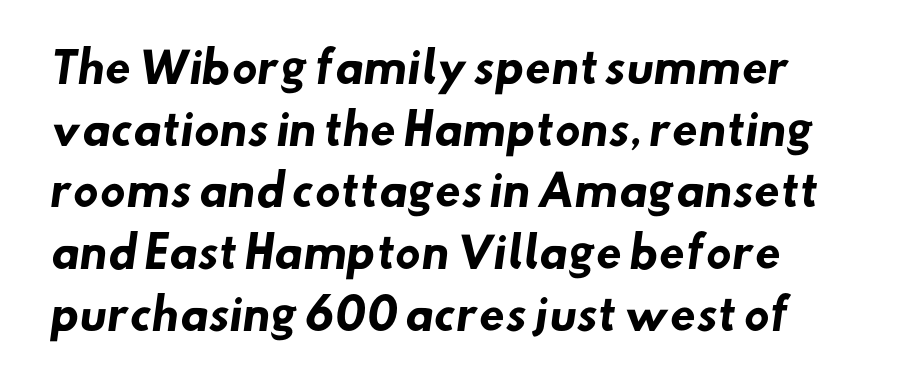
The rendering shows plain stroke endings on the letterforms — a sans-serif design. The characters look thick and weighty, a clear bold. Decoration check: the copy has no underline. The face used here is proportionally spaced, like ordinary book or web type. Does the leading feel generous? No, just average.
